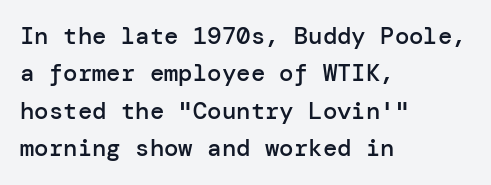
The image shows 24 px text type, upright; set left-aligned, normal line spacing (1.56x), normal letter spacing, not underlined.
